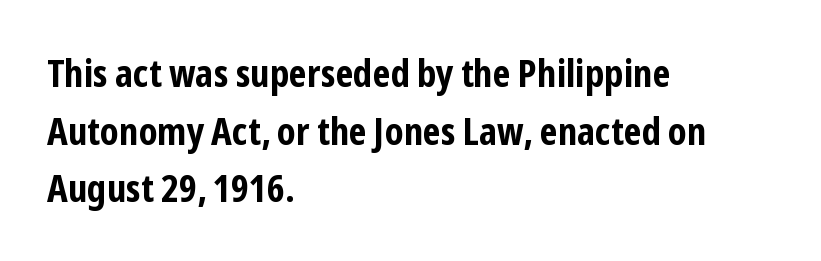
The image shows 37 px bold, condensed sans-serif type, upright; set left-aligned, normal line spacing (1.56x), normal letter spacing, not underlined; low stroke contrast and a medium x-height.
